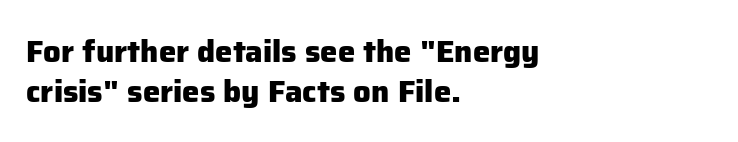
Q: Is the text bold? A: Yes.
Q: Is the text italic (slanted)? A: No, it is upright.
Q: Is the typeface a serif or a sans-serif typeface? A: Sans-serif.
Q: Is the text underlined? A: No.
Q: How is the paragraph aligned? A: Left-aligned.
Q: Is the spacing between letters normal or unusually wide? A: Normal.
Q: Is the spacing between lines tight, normal or loose? A: Normal.
Q: Width (condensed, normal, or wide)? A: Normal.
Q: Stroke contrast? A: Low.
Q: x-height? A: Medium.
Q: Monospaced? A: No.
